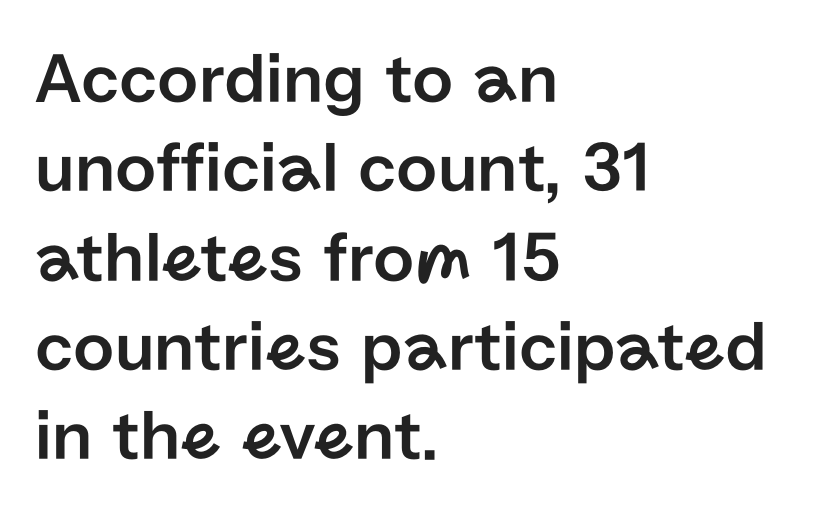
Q: Is the text italic (slanted)? A: No, it is upright.
Q: Is the typeface a serif or a sans-serif typeface? A: Sans-serif.
Q: Is the text underlined? A: No.
Q: How is the paragraph aligned? A: Left-aligned.
Q: Is the spacing between letters normal or unusually wide? A: Normal.
Q: Width (condensed, normal, or wide)? A: Normal.
Q: Stroke contrast? A: Low.
Q: x-height? A: Medium.
Q: Monospaced? A: No.
